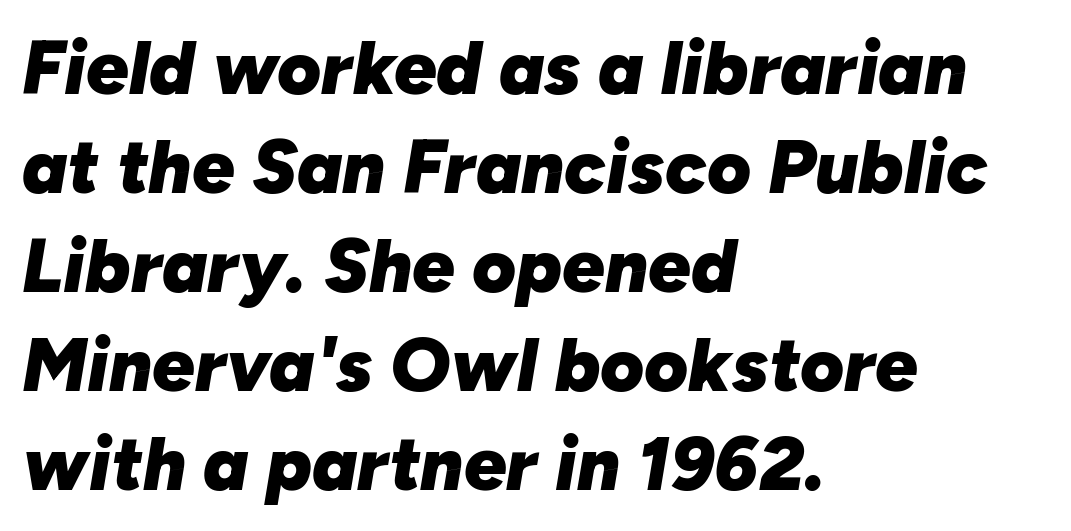
The image shows 75 px heavy type, italic (leaning right); set left-aligned, normal line spacing (1.32x), normal letter spacing, not underlined; low stroke contrast and a medium x-height.
